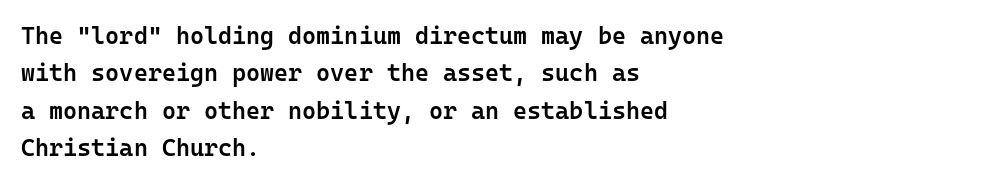
The image shows 24 px text type, upright; set left-aligned, normal line spacing (1.56x), normal letter spacing, not underlined.
